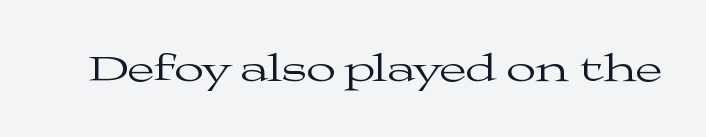
{"serif": "yes", "italic": "no", "bold": "no", "weight": "regular", "width": "wide", "stroke_contrast": "medium", "x_height": "medium", "monospaced": "no", "underline": "no", "letter_spacing": "normal", "letter_spacing_em": 0.0, "glyph_px": 39}
